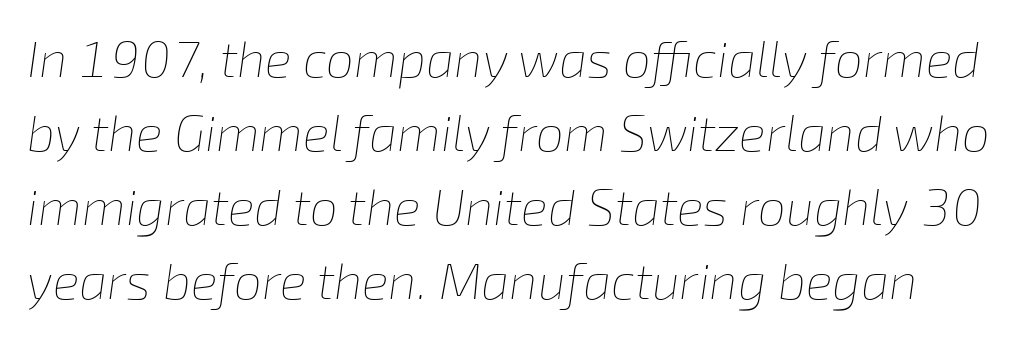
The image shows 50 px thin type, italic (leaning right); set normal line spacing (1.48x), normal letter spacing, not underlined; low stroke contrast and a medium x-height.
